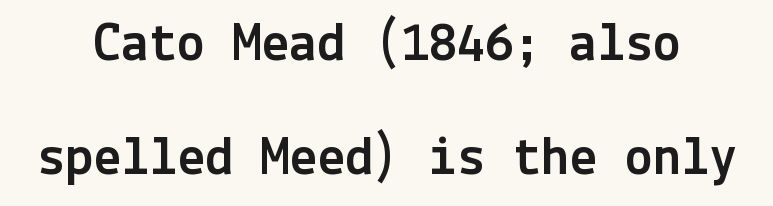
{"serif": "no", "italic": "no", "width": "normal", "x_height": "medium", "underline": "no", "line_spacing": "loose", "line_spacing_ratio": 2.03, "letter_spacing": "normal", "letter_spacing_em": 0.0, "glyph_px": 56}
